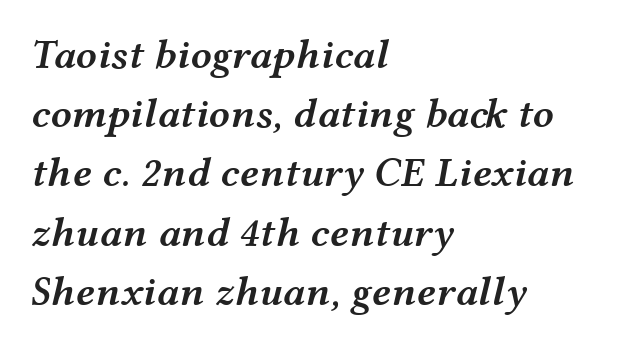
{"italic": "yes", "lean": "right", "slant_degrees": 12, "bold": "semi", "weight": "semibold", "width": "wide", "stroke_contrast": "medium", "x_height": "medium", "monospaced": "no", "underline": "no", "align": "left", "line_spacing": "normal", "line_spacing_ratio": 1.41, "letter_spacing": "normal", "letter_spacing_em": 0.0, "glyph_px": 42}
